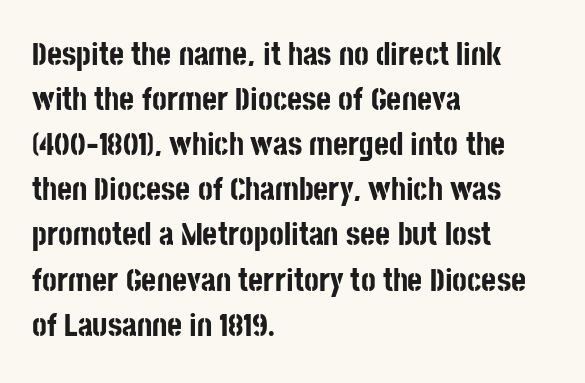
The image shows 32 px bold, condensed sans-serif type, upright; set left-aligned, normal line spacing (1.41x), normal letter spacing, not underlined; low stroke contrast and a large x-height.
